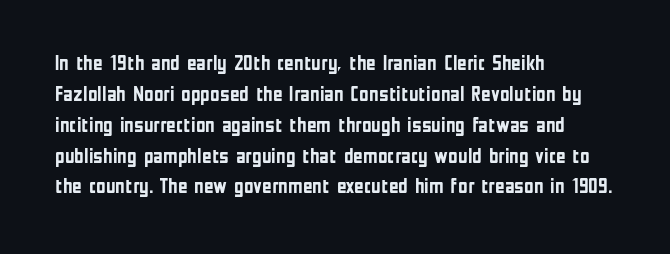
{"italic": "no", "bold": "yes", "underline": "no", "align": "left", "line_spacing": "normal", "line_spacing_ratio": 1.47, "letter_spacing": "normal", "letter_spacing_em": 0.0, "glyph_px": 21}
